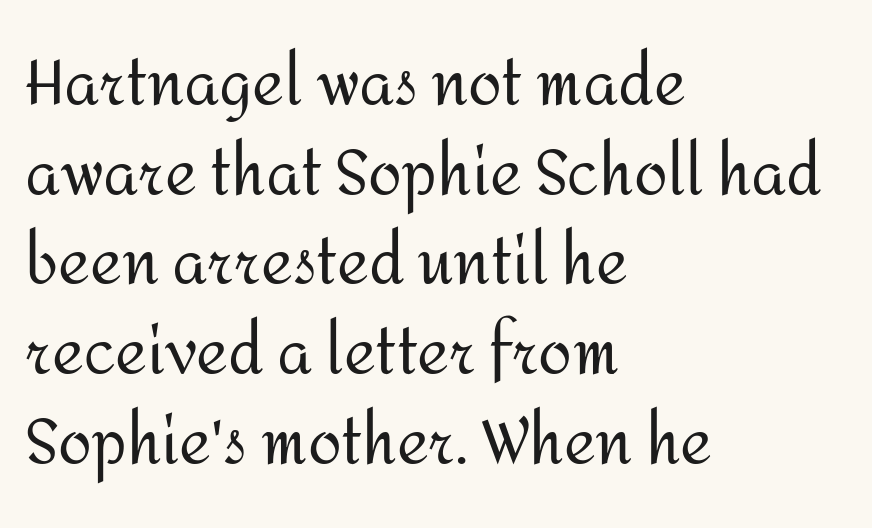
Q: Is the text bold? A: No.
Q: Is the text italic (slanted)? A: No, it is upright.
Q: Is the typeface a serif or a sans-serif typeface? A: Sans-serif.
Q: Is the text underlined? A: No.
Q: How is the paragraph aligned? A: Left-aligned.
Q: Is the spacing between letters normal or unusually wide? A: Normal.
Q: Is the spacing between lines tight, normal or loose? A: Normal.
Q: Width (condensed, normal, or wide)? A: Normal.
Q: Stroke contrast? A: Medium.
Q: x-height? A: Medium.
Q: Monospaced? A: No.
